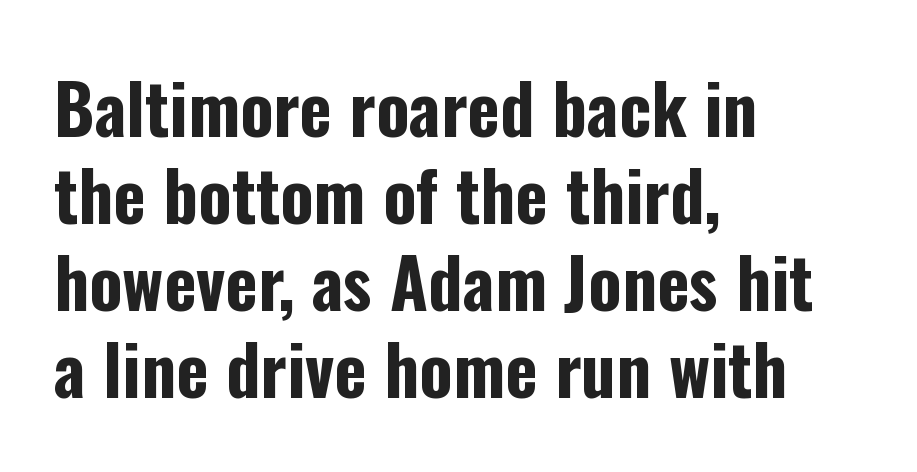
In terms of letterspacing, this is plain default setting. These lines stack with their left ends in a neat column. The foot of each line stays bare and open. Weight: bold. Serif or sans? Sans — the stroke terminals are bare.
